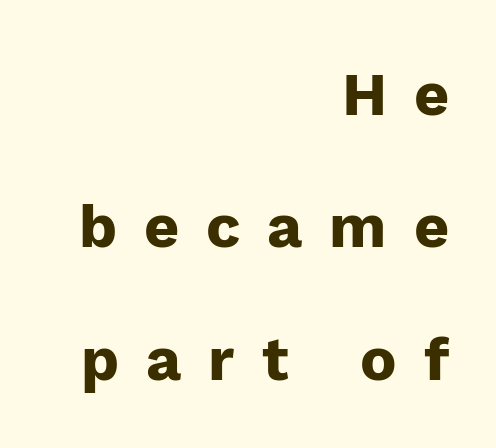
{"serif": "no", "italic": "no", "bold": "yes", "weight": "heavy", "width": "normal", "stroke_contrast": "low", "x_height": "medium", "monospaced": "no", "underline": "no", "align": "right", "line_spacing": "loose", "line_spacing_ratio": 2.17, "letter_spacing": "wide", "letter_spacing_em": 0.44, "glyph_px": 61}
